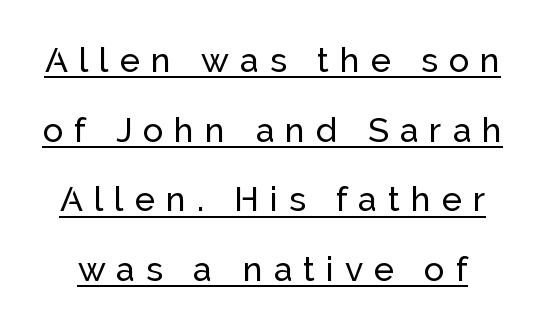
The image shows 34 px sans-serif type, upright; set loose line spacing (2.05x), unusually wide letter spacing (+0.32 em), underlined; low stroke contrast and a medium x-height.
